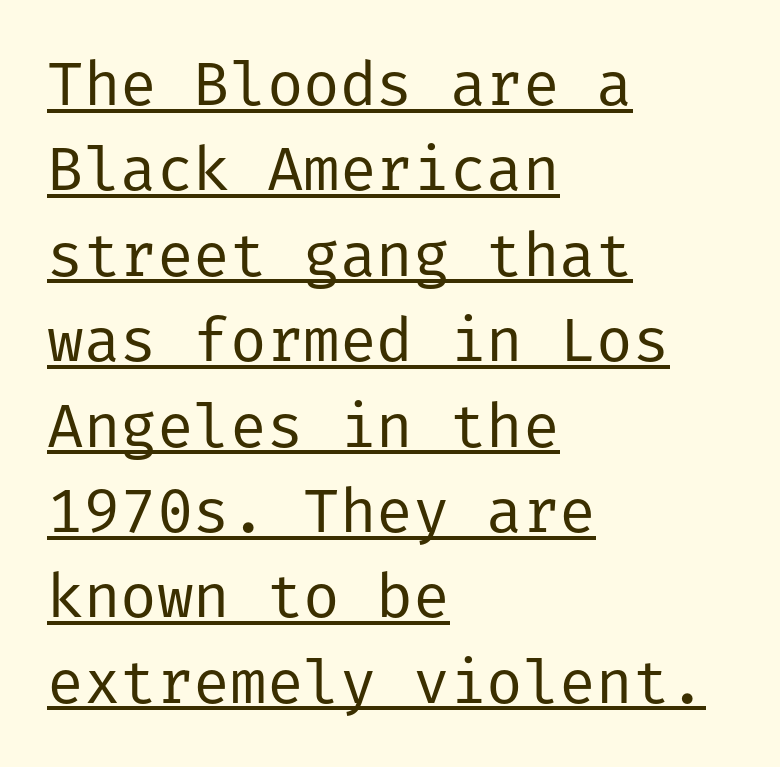
Q: Is the text bold? A: No.
Q: Is the text italic (slanted)? A: No, it is upright.
Q: Is the typeface a serif or a sans-serif typeface? A: Sans-serif.
Q: Is the text underlined? A: Yes.
Q: How is the paragraph aligned? A: Left-aligned.
Q: Is the spacing between letters normal or unusually wide? A: Normal.
Q: Is the spacing between lines tight, normal or loose? A: Normal.
Q: Width (condensed, normal, or wide)? A: Normal.
Q: Stroke contrast? A: Low.
Q: x-height? A: Medium.
